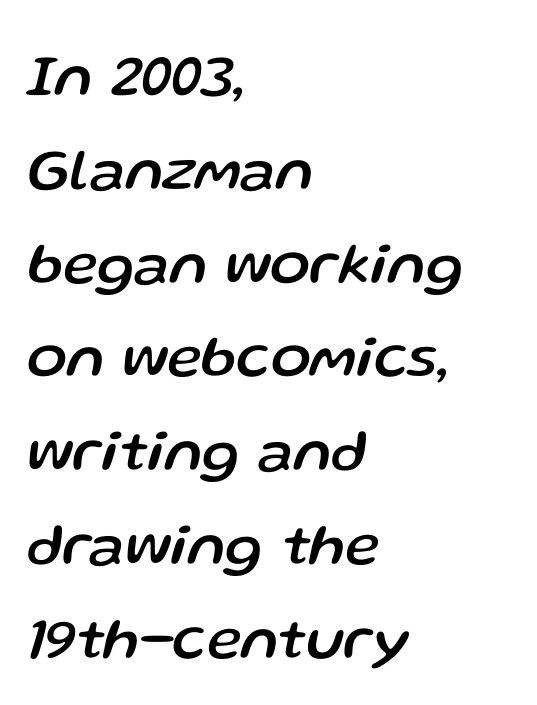
The image shows 59 px text type, italic (leaning right); set left-aligned, normal line spacing (1.59x), normal letter spacing, not underlined; low stroke contrast and a medium x-height.
